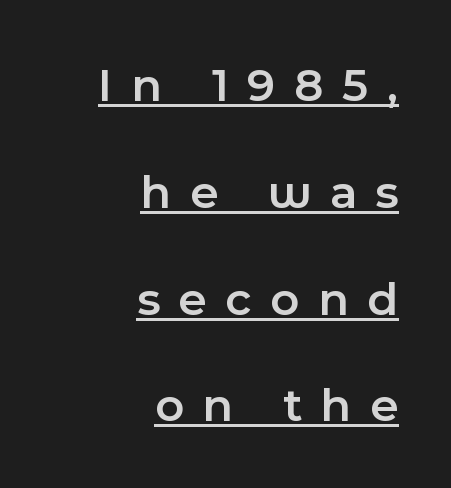
Q: Is the text bold? A: Semi-bold.
Q: Is the text italic (slanted)? A: No, it is upright.
Q: Is the typeface a serif or a sans-serif typeface? A: Sans-serif.
Q: Is the text underlined? A: Yes.
Q: How is the paragraph aligned? A: Right-aligned.
Q: Is the spacing between letters normal or unusually wide? A: Unusually wide.
Q: Is the spacing between lines tight, normal or loose? A: Loose.
Q: Width (condensed, normal, or wide)? A: Normal.
Q: x-height? A: Medium.
Q: Monospaced? A: No.
